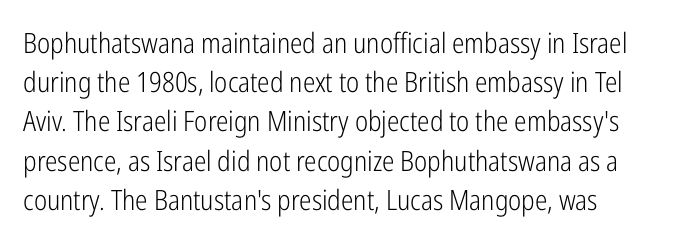
Has an underline been added? It has not. The horizontal fit of the characters is conventional and even. Posture: vertical. Proportional: the letters do not fall into vertical columns.
